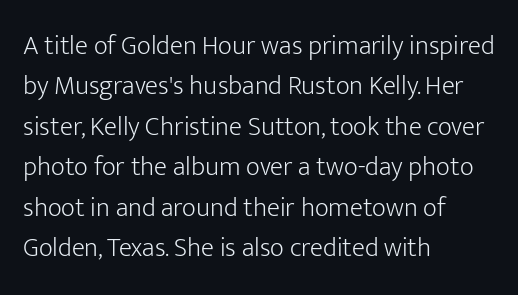
{"italic": "no", "bold": "no", "underline": "no", "align": "left", "line_spacing": "normal", "line_spacing_ratio": 1.5, "letter_spacing": "normal", "letter_spacing_em": 0.0, "glyph_px": 27}
